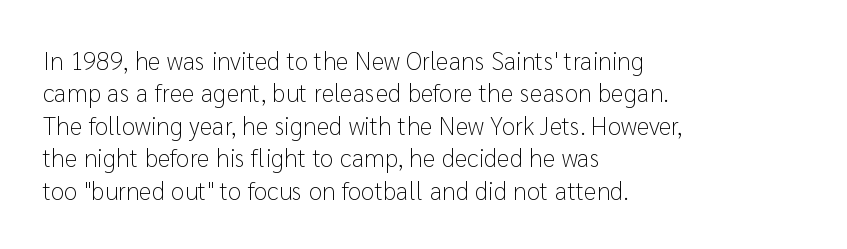
Q: Is the text bold? A: No.
Q: Is the text italic (slanted)? A: No, it is upright.
Q: Is the text underlined? A: No.
Q: How is the paragraph aligned? A: Left-aligned.
Q: Is the spacing between letters normal or unusually wide? A: Normal.
Q: Is the spacing between lines tight, normal or loose? A: Normal.
